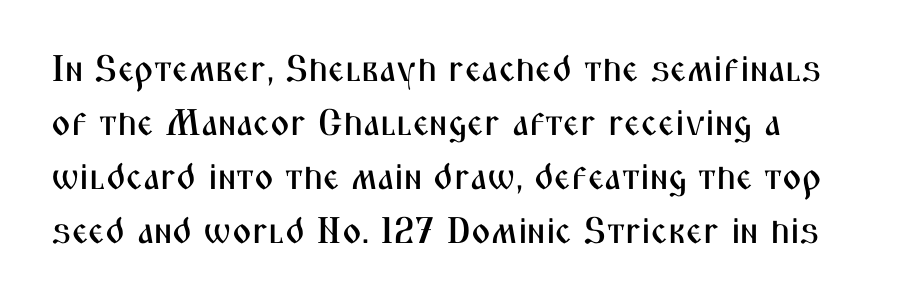
The image shows 37 px condensed sans-serif type, upright; set normal line spacing (1.46x), normal letter spacing, not underlined; medium stroke contrast and a medium x-height.
